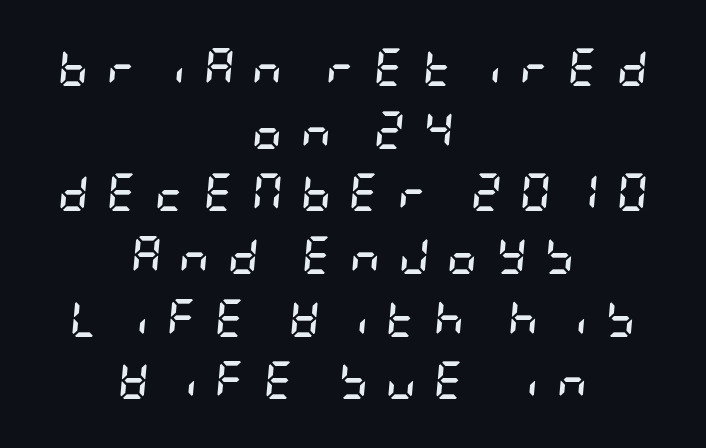
The image shows 38 px semibold, condensed type, italic (leaning right); set centered, normal line spacing (1.65x), unusually wide letter spacing (+0.46 em), not underlined; low stroke contrast and a large x-height.
